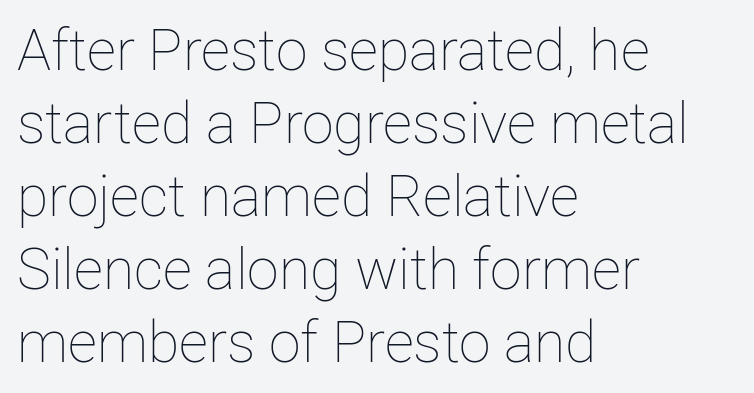
{"italic": "no", "bold": "no", "weight": "thin", "width": "normal", "stroke_contrast": "low", "x_height": "medium", "monospaced": "no", "underline": "no", "align": "left", "line_spacing": "normal", "line_spacing_ratio": 1.28, "letter_spacing": "normal", "letter_spacing_em": 0.0, "glyph_px": 57}
